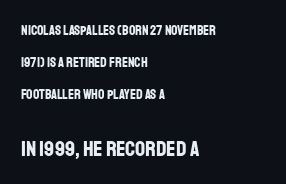
Q: Is the text bold? A: Yes.
Q: Is the text italic (slanted)? A: No, it is upright.
Q: Is the text underlined? A: No.
Q: How is the paragraph aligned? A: Left-aligned.
Q: Is the spacing between letters normal or unusually wide? A: Normal.
Q: Is the spacing between lines tight, normal or loose? A: Loose.
Q: Which block of text is set in a larger size, the first (top) or the second (bottom)? A: The second (bottom) one.
